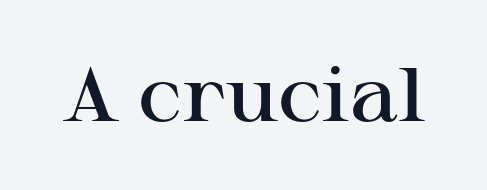
The image shows 76 px semibold, wide serif type, upright; set normal letter spacing, not underlined; high stroke contrast and a medium x-height.
